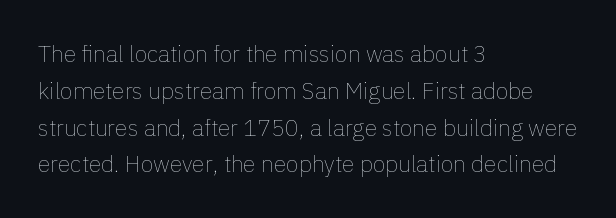
{"italic": "no", "bold": "no", "underline": "no", "align": "left", "line_spacing": "normal", "line_spacing_ratio": 1.6, "letter_spacing": "normal", "letter_spacing_em": 0.0, "glyph_px": 23}
